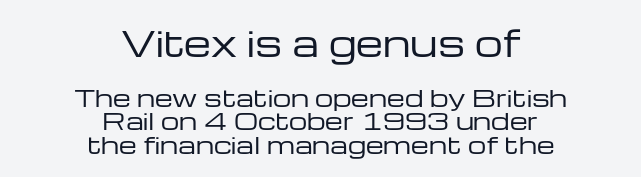
This sample uses an upright cut, with every glyph sitting square on the baseline. Bare-footed words on every line. This layout puts the oversized block above and the modest block below. The rendering uses a small line-height, squeezing the rows. Look at the bottom of the vertical strokes: they stop flat, with no serifs. Weight: regular or lighter.
